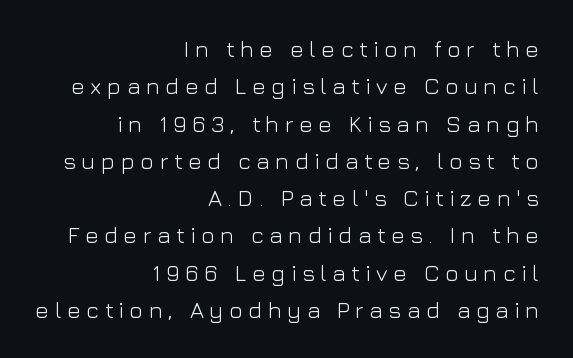
The image shows 23 px text type, upright; set right-aligned, normal line spacing (1.62x), unusually wide letter spacing (+0.24 em), not underlined.
